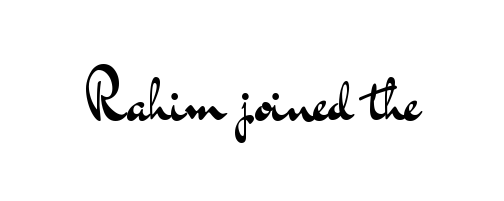
Q: Is the text bold? A: No.
Q: Is the text italic (slanted)? A: Yes.
Q: Is the typeface a serif or a sans-serif typeface? A: Sans-serif.
Q: Is the text underlined? A: No.
Q: Is the spacing between letters normal or unusually wide? A: Normal.
Q: Width (condensed, normal, or wide)? A: Wide.
Q: Stroke contrast? A: Medium.
Q: x-height? A: Small.
Q: Monospaced? A: No.
